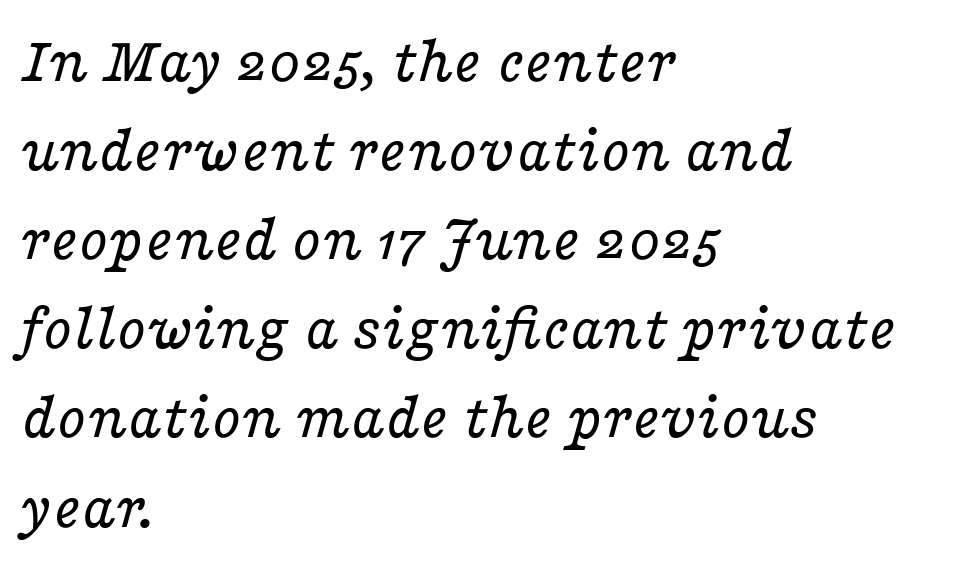
{"serif": "yes", "italic": "yes", "lean": "right", "slant_degrees": 16, "bold": "no", "weight": "regular", "width": "wide", "stroke_contrast": "low", "x_height": "medium", "monospaced": "no", "underline": "no", "align": "left", "line_spacing": "normal", "line_spacing_ratio": 1.33, "letter_spacing": "normal", "letter_spacing_em": 0.0, "glyph_px": 67}
